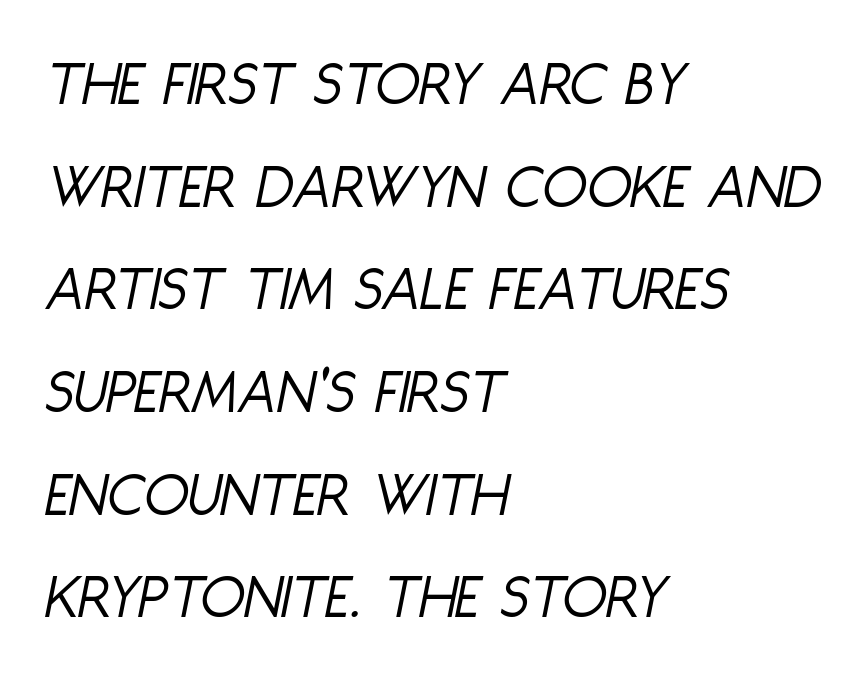
{"italic": "yes", "lean": "right", "slant_degrees": 11, "bold": "no", "weight": "light", "width": "condensed", "stroke_contrast": "low", "x_height": "large", "monospaced": "no", "underline": "no", "align": "left", "line_spacing": "normal", "line_spacing_ratio": 1.58, "letter_spacing": "normal", "letter_spacing_em": 0.0, "glyph_px": 65}
